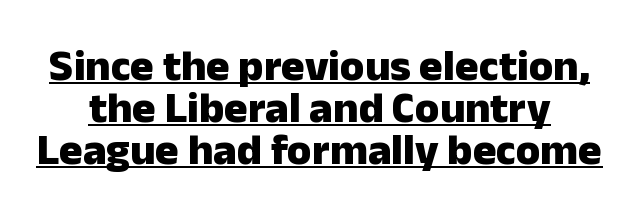
Tall strokes in this sample are plumb rather than angled. The passage shown is emphatically bold. Spacing verdict: proportional, widths tailored to each character. Tightly led — the rows are bunched. Does a line run under the words? Yes, clearly.
